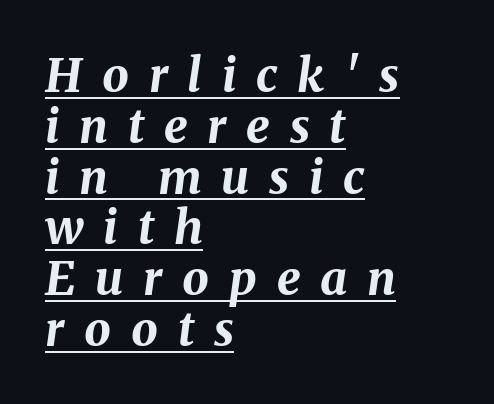
How heavy is the stroke? Heavy — this is a bold. The designer dialed line spacing down below the default. Does a line run under the words? Yes, clearly. Tall strokes in this sample are angled rather than plumb. You could not count columns in this text — the font is proportionally spaced. Each line starts at the same left margin while the right side varies.
